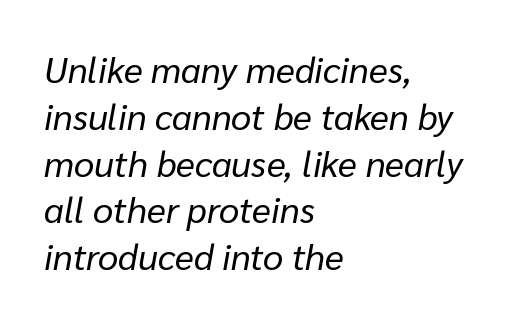
{"italic": "yes", "lean": "right", "slant_degrees": 10, "bold": "no", "weight": "regular", "width": "normal", "stroke_contrast": "low", "x_height": "medium", "monospaced": "no", "underline": "no", "align": "left", "line_spacing": "normal", "line_spacing_ratio": 1.3, "letter_spacing": "normal", "letter_spacing_em": 0.0, "glyph_px": 36}
